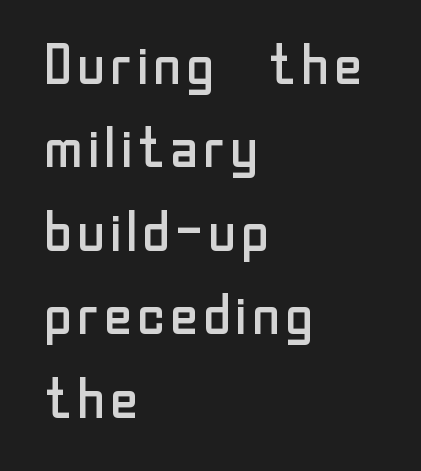
The image shows 56 px regular-weight sans-serif type, upright; set left-aligned, normal line spacing (1.49x), normal letter spacing, not underlined; low stroke contrast and a medium x-height.
